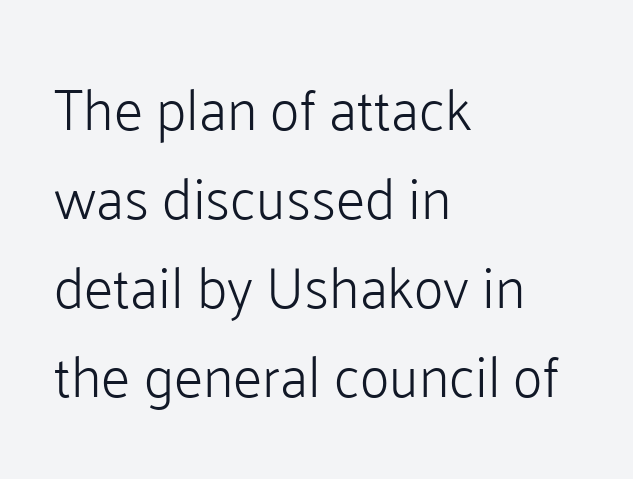
Q: Is the text bold? A: No.
Q: Is the text italic (slanted)? A: No, it is upright.
Q: Is the typeface a serif or a sans-serif typeface? A: Sans-serif.
Q: Is the text underlined? A: No.
Q: How is the paragraph aligned? A: Left-aligned.
Q: Is the spacing between letters normal or unusually wide? A: Normal.
Q: Is the spacing between lines tight, normal or loose? A: Normal.
Q: Width (condensed, normal, or wide)? A: Normal.
Q: Stroke contrast? A: Low.
Q: x-height? A: Medium.
Q: Monospaced? A: No.
